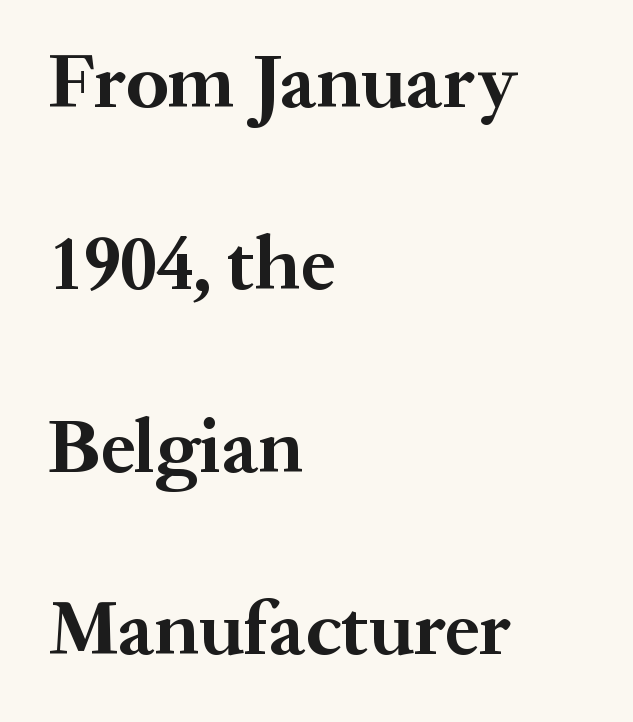
Q: Is the text bold? A: Yes.
Q: Is the text italic (slanted)? A: No, it is upright.
Q: Is the typeface a serif or a sans-serif typeface? A: Serif.
Q: Is the text underlined? A: No.
Q: How is the paragraph aligned? A: Left-aligned.
Q: Is the spacing between letters normal or unusually wide? A: Normal.
Q: Is the spacing between lines tight, normal or loose? A: Loose.
Q: Width (condensed, normal, or wide)? A: Normal.
Q: Stroke contrast? A: Medium.
Q: x-height? A: Medium.
Q: Monospaced? A: No.
